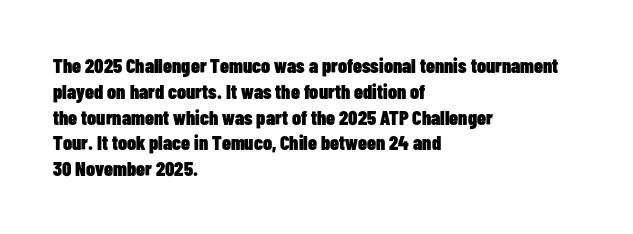
The image shows 20 px bold type, upright; set left-aligned, normal line spacing (1.29x), normal letter spacing, not underlined.
